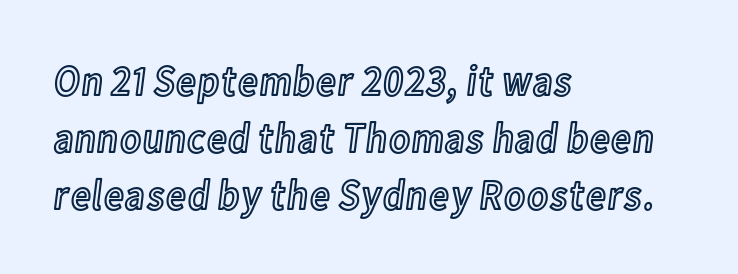
{"width": "condensed", "x_height": "medium", "monospaced": "no", "underline": "no", "align": "left", "line_spacing": "normal", "line_spacing_ratio": 1.33, "letter_spacing": "normal", "letter_spacing_em": 0.0, "glyph_px": 43}
